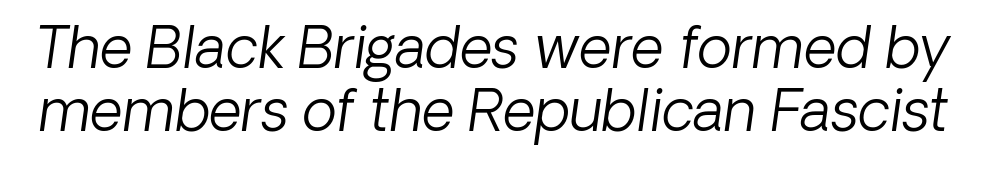
{"serif": "no", "bold": "no", "weight": "light", "width": "normal", "stroke_contrast": "low", "x_height": "medium", "monospaced": "no", "underline": "no", "line_spacing": "tight", "line_spacing_ratio": 1.11, "letter_spacing": "normal", "letter_spacing_em": 0.0, "glyph_px": 57}
